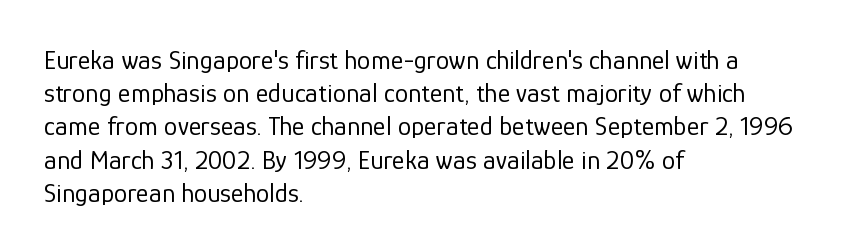
The zone under the glyphs is completely vacant. The passage is arranged the way most books set body copy — flush left. The type sits square on the baseline with zero lean. Weight: in the light-to-regular range. In terms of letterspacing, this is plain default setting.
